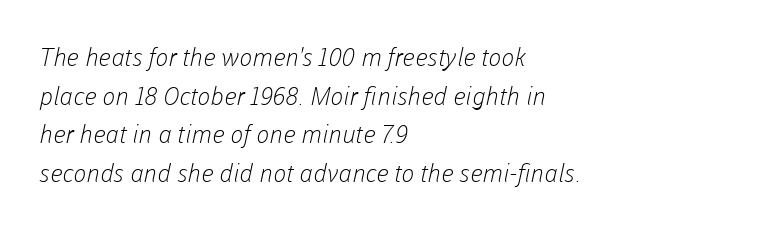
The image shows 25 px text type; set left-aligned, normal line spacing (1.55x), normal letter spacing, not underlined.
